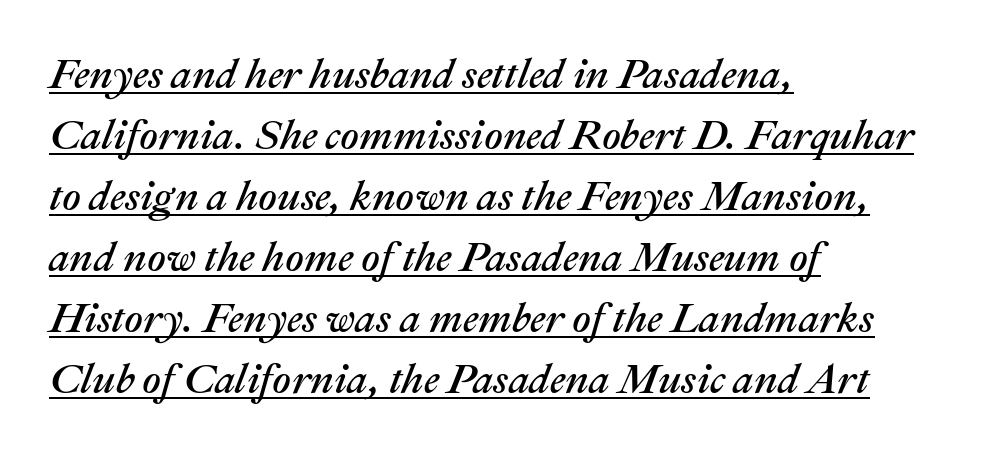
Q: Is the text italic (slanted)? A: Yes, it leans right by about 22 degrees.
Q: Is the text underlined? A: Yes.
Q: How is the paragraph aligned? A: Left-aligned.
Q: Is the spacing between letters normal or unusually wide? A: Normal.
Q: Is the spacing between lines tight, normal or loose? A: Normal.
Q: Width (condensed, normal, or wide)? A: Normal.
Q: Stroke contrast? A: Medium.
Q: x-height? A: Medium.
Q: Monospaced? A: No.
